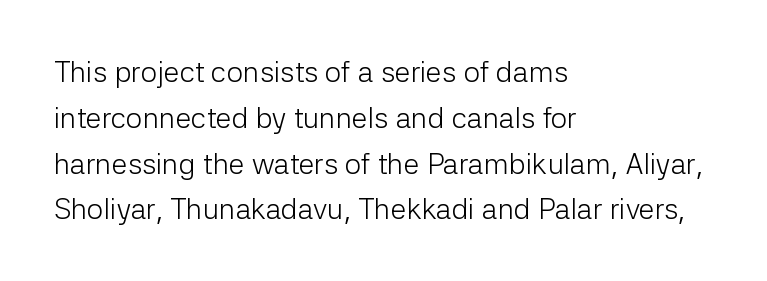
The image shows 29 px light sans-serif type, upright; set left-aligned, normal line spacing (1.58x), normal letter spacing, not underlined; low stroke contrast and a medium x-height.
